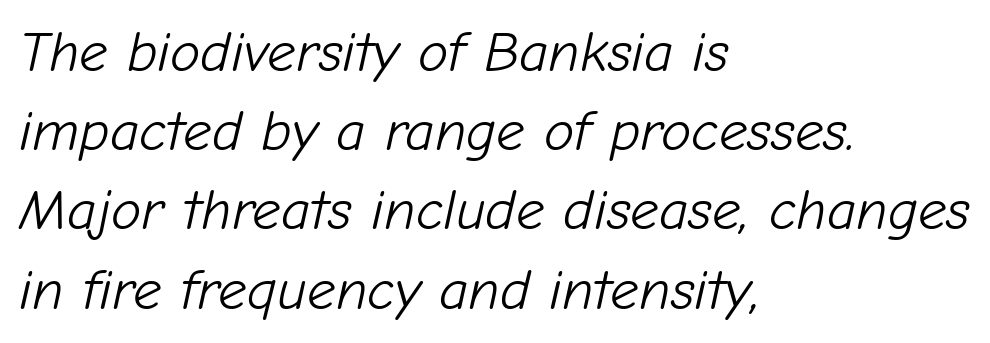
The image shows 57 px light type, italic (leaning right); set left-aligned, normal line spacing (1.39x), normal letter spacing, not underlined; low stroke contrast and a medium x-height.
